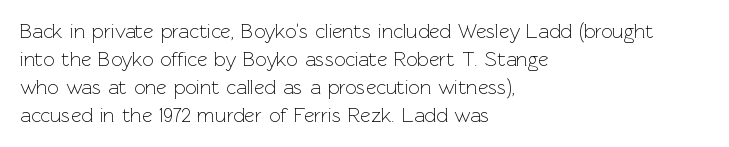
The image shows 20 px text type, upright; set left-aligned, normal line spacing (1.4x), normal letter spacing, not underlined.
